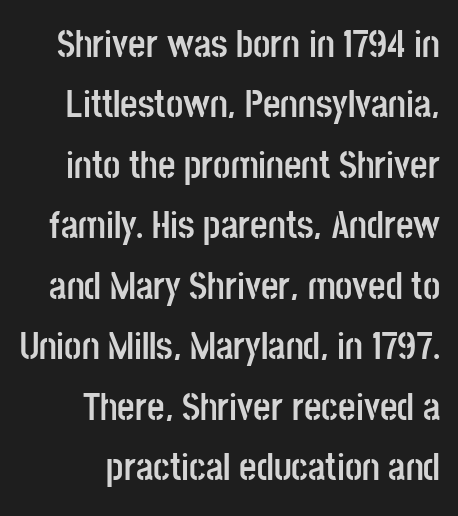
The image shows 38 px semibold, condensed sans-serif type, upright; set right-aligned, normal line spacing (1.59x), normal letter spacing, not underlined; low stroke contrast and a large x-height.
